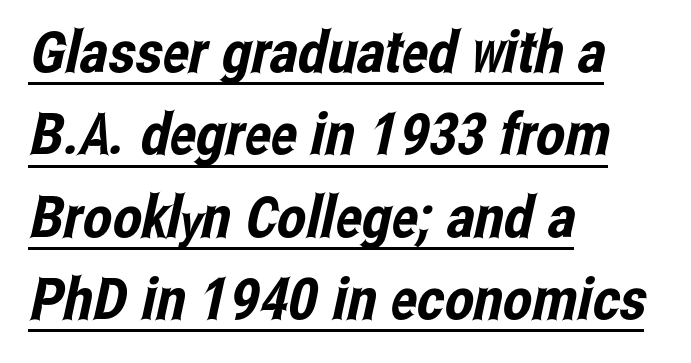
{"serif": "no", "width": "condensed", "stroke_contrast": "low", "x_height": "medium", "monospaced": "no", "underline": "yes", "align": "left", "line_spacing": "normal", "line_spacing_ratio": 1.42, "letter_spacing": "normal", "letter_spacing_em": 0.0, "glyph_px": 58}
